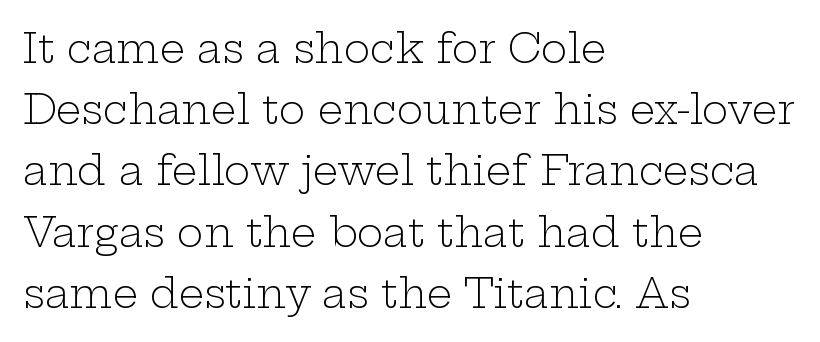
{"serif": "yes", "italic": "no", "bold": "no", "weight": "light", "width": "wide", "stroke_contrast": "low", "x_height": "medium", "monospaced": "no", "underline": "no", "align": "left", "line_spacing": "normal", "line_spacing_ratio": 1.53, "letter_spacing": "normal", "letter_spacing_em": 0.0, "glyph_px": 40}
